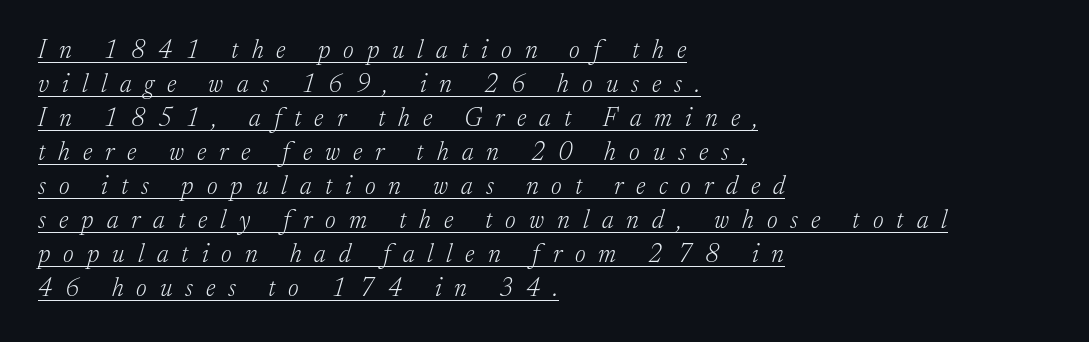
The image shows 26 px text type, italic (leaning right); set left-aligned, normal line spacing (1.31x), unusually wide letter spacing (+0.5 em), underlined.
